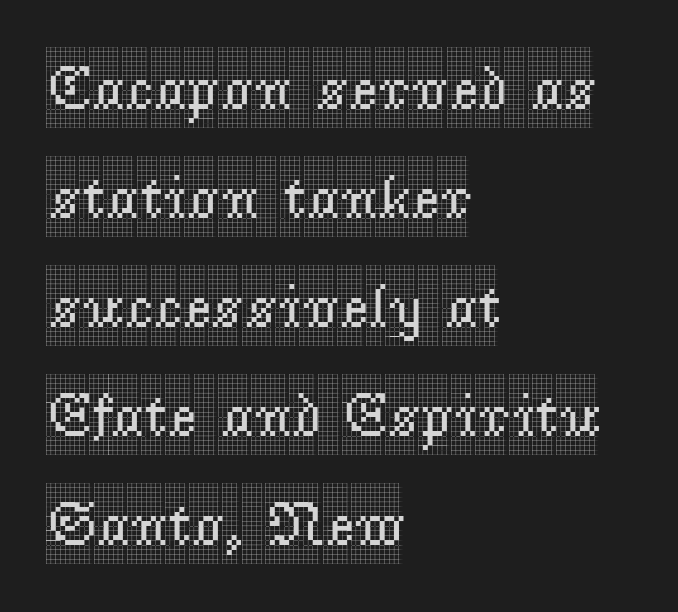
Look at the tracking — it's just the regular setting, nothing added. A clean baseline with only descenders dipping below it. Varying glyph widths throughout — classic text-font behaviour. The face used here is seriffed, in the tradition of book romans.
